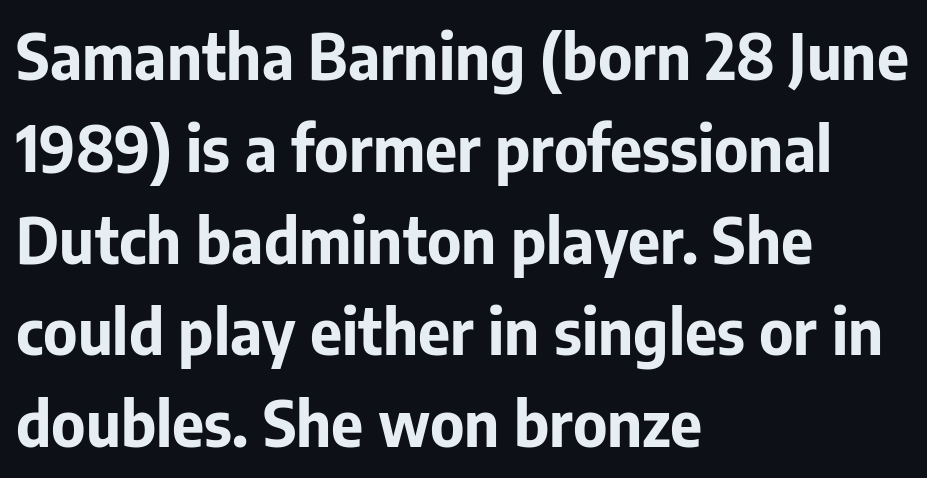
The image shows 62 px bold sans-serif type, upright; set left-aligned, normal line spacing (1.48x), normal letter spacing, not underlined; low stroke contrast and a medium x-height.
